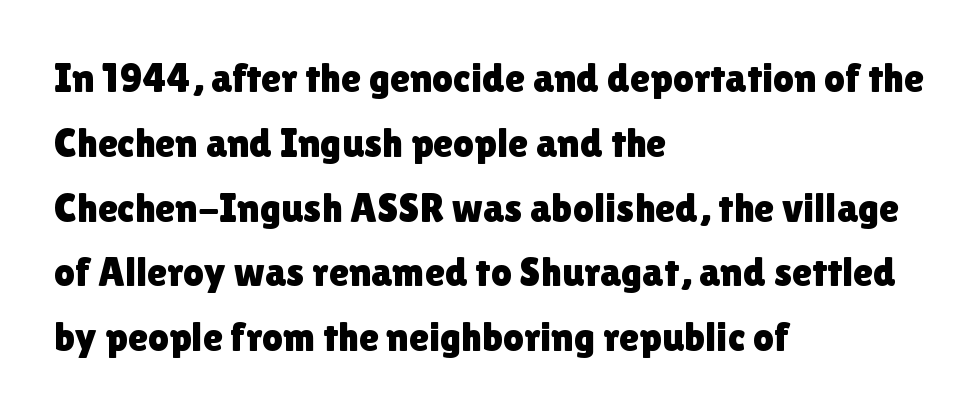
Q: Is the text italic (slanted)? A: No, it is upright.
Q: Is the typeface a serif or a sans-serif typeface? A: Sans-serif.
Q: Is the text underlined? A: No.
Q: How is the paragraph aligned? A: Left-aligned.
Q: Is the spacing between letters normal or unusually wide? A: Normal.
Q: Is the spacing between lines tight, normal or loose? A: Normal.
Q: Width (condensed, normal, or wide)? A: Normal.
Q: Stroke contrast? A: Low.
Q: x-height? A: Medium.
Q: Monospaced? A: No.
